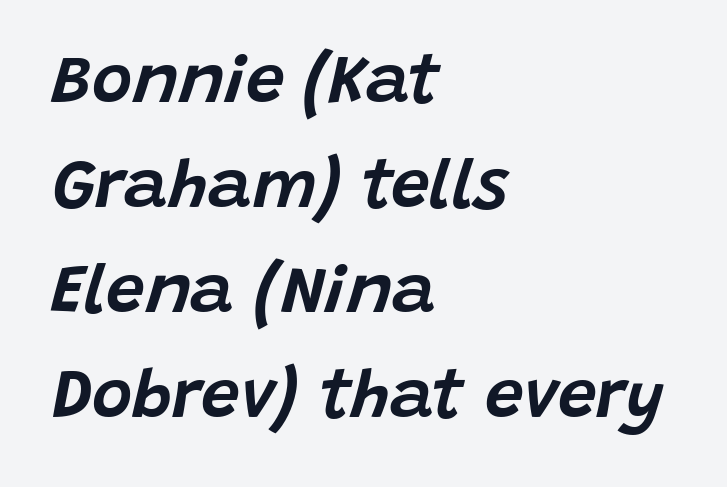
The image shows 69 px text type, italic (leaning right); set left-aligned, normal line spacing (1.52x), normal letter spacing, not underlined; low stroke contrast and a large x-height.
